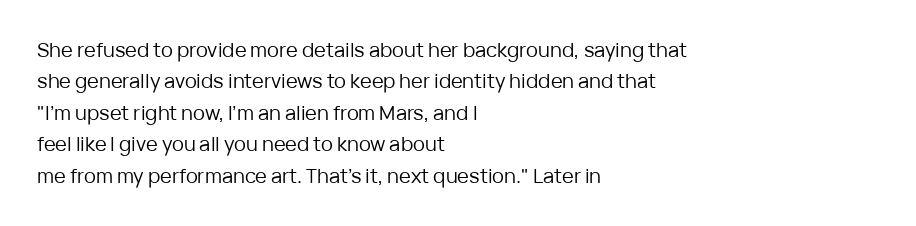
{"italic": "no", "bold": "no", "underline": "no", "align": "left", "line_spacing": "normal", "line_spacing_ratio": 1.57, "letter_spacing": "normal", "letter_spacing_em": 0.0, "glyph_px": 20}
